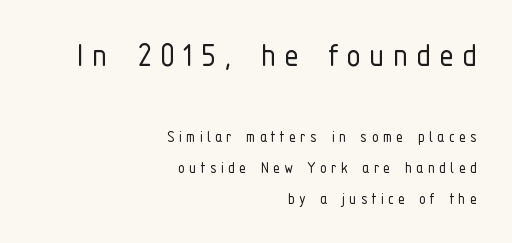
Q: Is the text bold? A: No.
Q: Is the text italic (slanted)? A: No, it is upright.
Q: Is the typeface a serif or a sans-serif typeface? A: Sans-serif.
Q: Is the text underlined? A: No.
Q: How is the paragraph aligned? A: Right-aligned.
Q: Is the spacing between letters normal or unusually wide? A: Unusually wide.
Q: Is the spacing between lines tight, normal or loose? A: Normal.
Q: Which block of text is set in a larger size, the first (top) or the second (bottom)? A: The first (top) one.
Q: Width (condensed, normal, or wide)? A: Condensed.
Q: Stroke contrast? A: Low.
Q: x-height? A: Medium.
Q: Monospaced? A: No.
